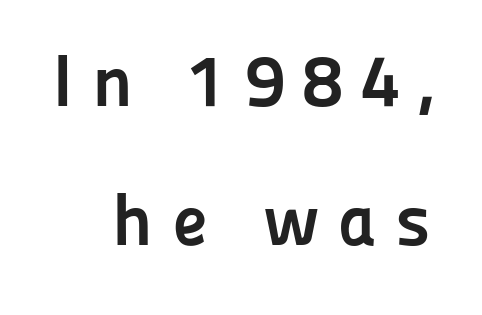
The tracking reads as deliberately expanded to a designer's eye. Looks like regular typesetting: each glyph gets only the width it needs. Ordinary non-slanted type is in use. Reading down the column, the eye jumps a long way to each next line. Descender tails drop into unmarked territory.
